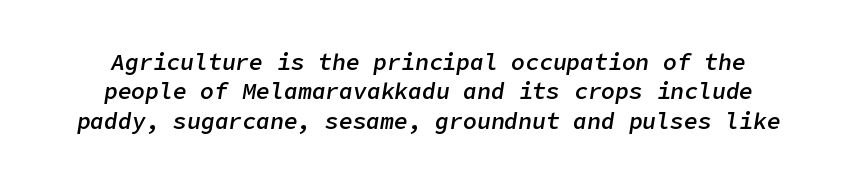
What stands out about the letter spacing? Nothing — it is the standard amount. The rendering applies a slant to the glyphs. Reading down the column, the eye jumps a familiar distance to each next line. The strip under each line holds only bare page. Stems and bowls a touch heavier than normal — semibold.
